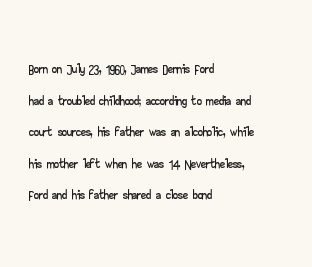
Q: Is the text italic (slanted)? A: No, it is upright.
Q: Is the text underlined? A: No.
Q: How is the paragraph aligned? A: Left-aligned.
Q: Is the spacing between letters normal or unusually wide? A: Normal.
Q: Is the spacing between lines tight, normal or loose? A: Normal.
